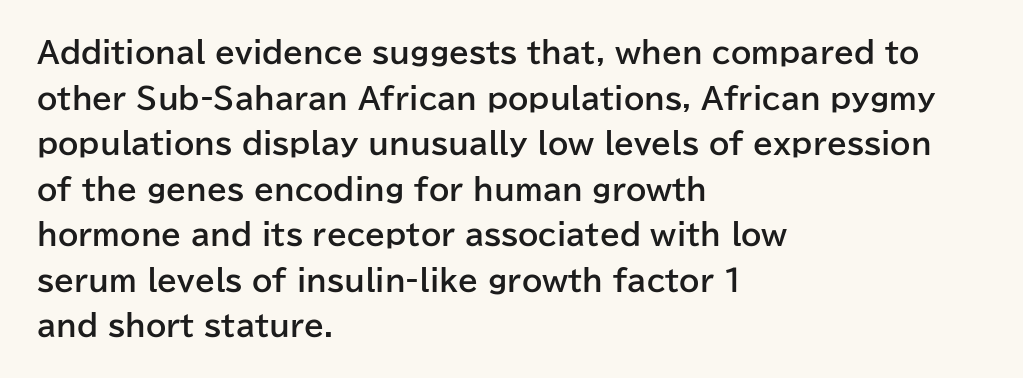
{"serif": "no", "italic": "no", "bold": "yes", "weight": "bold", "width": "normal", "stroke_contrast": "low", "x_height": "medium", "monospaced": "no", "underline": "no", "align": "left", "line_spacing": "normal", "line_spacing_ratio": 1.57, "letter_spacing": "normal", "letter_spacing_em": 0.0, "glyph_px": 29}
